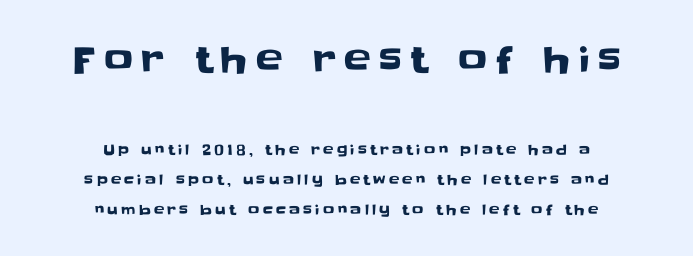
Q: Is the text italic (slanted)? A: No, it is upright.
Q: Is the typeface a serif or a sans-serif typeface? A: Sans-serif.
Q: Is the text underlined? A: No.
Q: How is the paragraph aligned? A: Centered.
Q: Is the spacing between letters normal or unusually wide? A: Unusually wide.
Q: Is the spacing between lines tight, normal or loose? A: Loose.
Q: Which block of text is set in a larger size, the first (top) or the second (bottom)? A: The first (top) one.
Q: Width (condensed, normal, or wide)? A: Normal.
Q: Stroke contrast? A: Low.
Q: x-height? A: Large.
Q: Monospaced? A: No.
